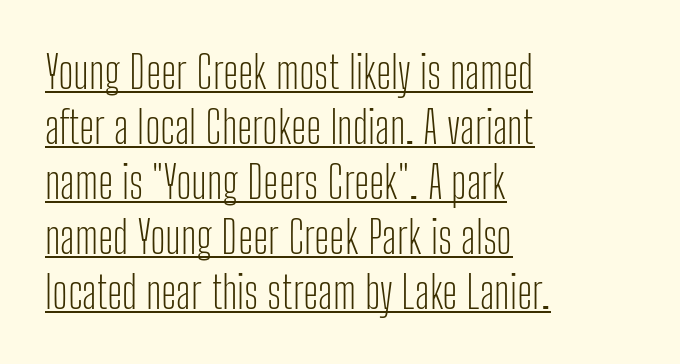
{"serif": "no", "italic": "no", "bold": "no", "weight": "light", "width": "condensed", "stroke_contrast": "low", "x_height": "medium", "monospaced": "no", "underline": "yes", "align": "left", "line_spacing": "normal", "line_spacing_ratio": 1.25, "letter_spacing": "normal", "letter_spacing_em": 0.0, "glyph_px": 44}
